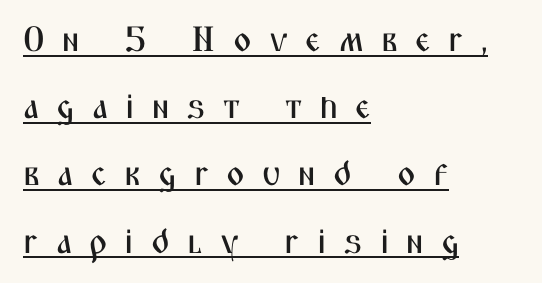
Q: Is the text italic (slanted)? A: No, it is upright.
Q: Is the typeface a serif or a sans-serif typeface? A: Sans-serif.
Q: Is the text underlined? A: Yes.
Q: How is the paragraph aligned? A: Left-aligned.
Q: Is the spacing between letters normal or unusually wide? A: Unusually wide.
Q: Is the spacing between lines tight, normal or loose? A: Loose.
Q: Width (condensed, normal, or wide)? A: Condensed.
Q: Stroke contrast? A: Medium.
Q: x-height? A: Medium.
Q: Monospaced? A: No.
